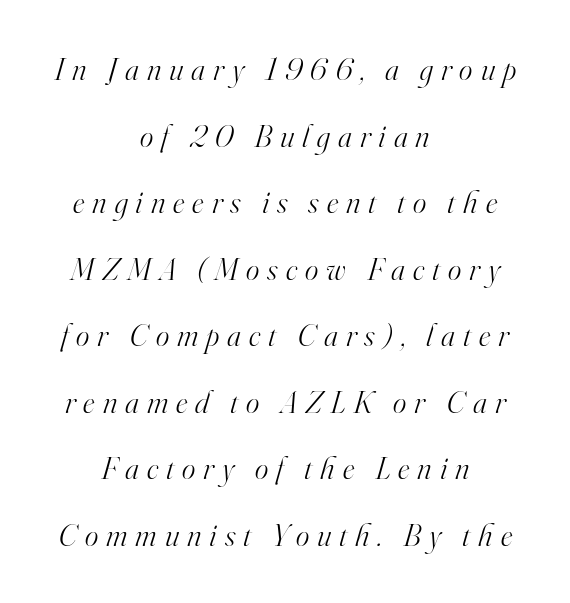
Reading down the block, each line starts at a different indent, mirrored at its end. Summary of vertical rhythm: relaxed, with wide interline spacing. Nothing heavy about these letters — not bold at all. Character widths vary here, with narrow letters taking less room than wide ones. The rendering shows small feet on the letterforms — a serif design. Looking at the ascenders, they clearly lean.
